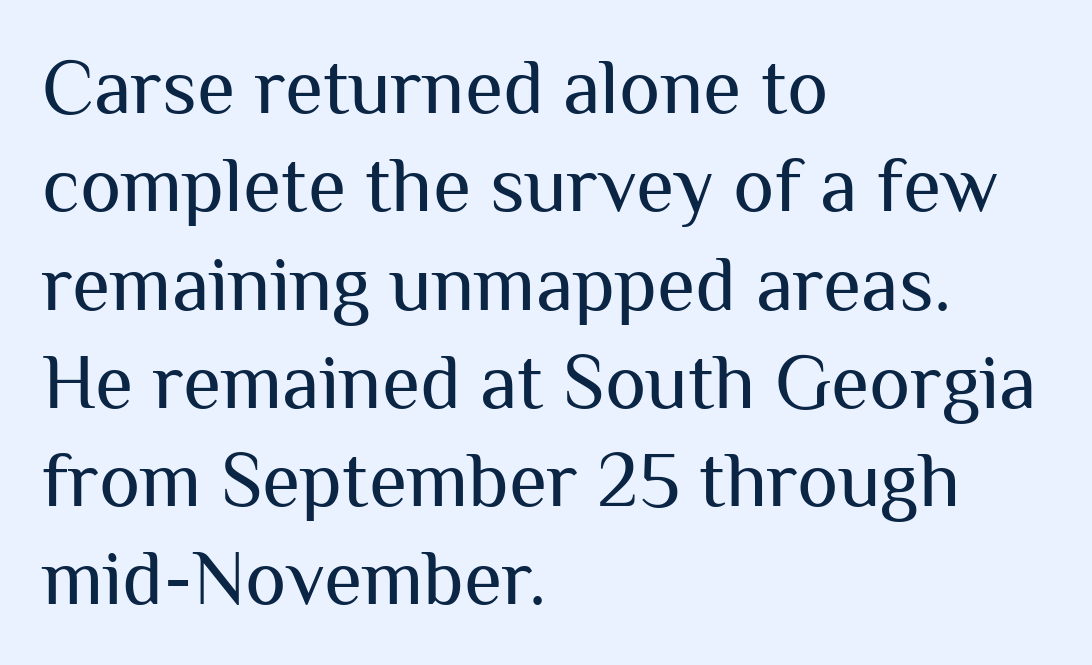
Here the designer chose a conventional face with non-uniform glyph widths. A typesetter would call this leading conventional body-copy spacing. Does the lettering tilt? It doesn't — this is upright. Stroke thickness stays within the range of a standard reading face or lighter. Caption: standard tracking, unaltered. Regarding serifs, this sample does without them.
